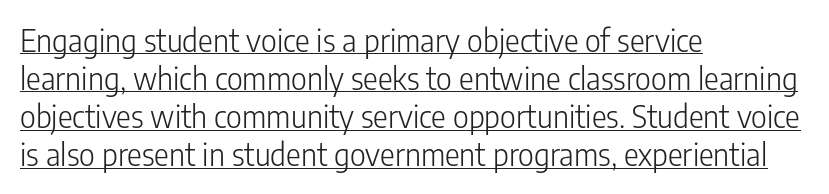
No extra ink here — the face is not bold. The face used here is proportionally spaced, like ordinary book or web type. Posture: straight, roman, zero tilt. Nope, no serifs anywhere on these letters. Casual observation: everything's shoved over to the left. There is no visible air inserted between adjacent glyphs.
